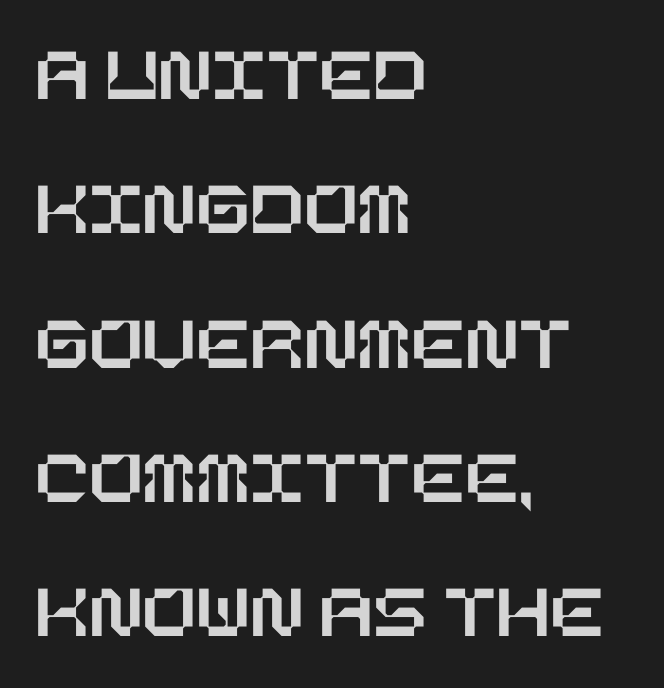
The font's upright variant was chosen for this text. Teacher's note: observe the even left margin — that is flush-left alignment. The vertical gap from one line to the next is medium. Default kerning and tracking; the words read as compact shapes. Honestly, there is no underline to notice here at all.
